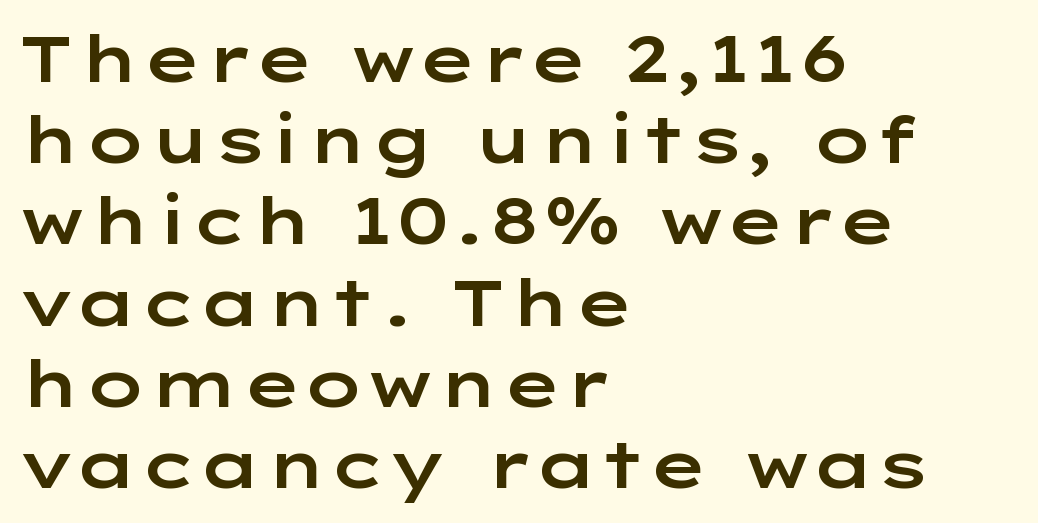
Q: Is the text italic (slanted)? A: No, it is upright.
Q: Is the typeface a serif or a sans-serif typeface? A: Sans-serif.
Q: Is the text underlined? A: No.
Q: How is the paragraph aligned? A: Left-aligned.
Q: Is the spacing between letters normal or unusually wide? A: Normal.
Q: Is the spacing between lines tight, normal or loose? A: Normal.
Q: Width (condensed, normal, or wide)? A: Wide.
Q: Stroke contrast? A: Low.
Q: x-height? A: Medium.
Q: Monospaced? A: No.
